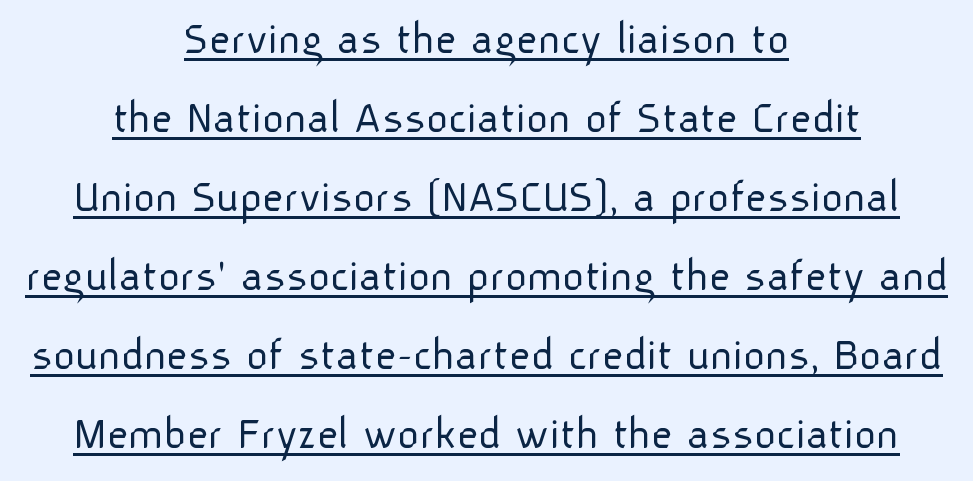
The image shows 47 px light sans-serif type, upright; set centered, normal line spacing (1.68x), normal letter spacing, underlined; low stroke contrast and a medium x-height.
